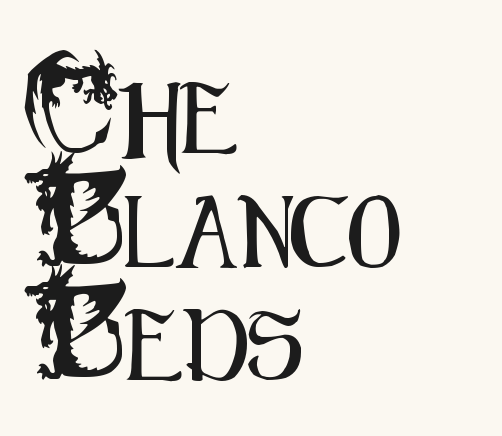
Q: Is the text italic (slanted)? A: No, it is upright.
Q: Is the typeface a serif or a sans-serif typeface? A: Sans-serif.
Q: Is the text underlined? A: No.
Q: How is the paragraph aligned? A: Left-aligned.
Q: Is the spacing between letters normal or unusually wide? A: Normal.
Q: Is the spacing between lines tight, normal or loose? A: Normal.
Q: Width (condensed, normal, or wide)? A: Condensed.
Q: Stroke contrast? A: Medium.
Q: x-height? A: Small.
Q: Monospaced? A: No.
